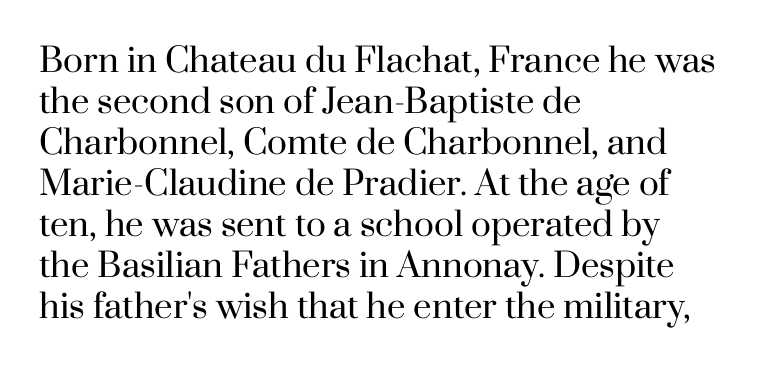
Honestly, there is no underline to notice here at all. The letterforms sit at book weight or below. Notice how the passage keeps a crisp vertical edge on the left only. Stroke terminals: seriffed. Posture: upright roman. Words appear dense and cohesive because spacing is normal.
